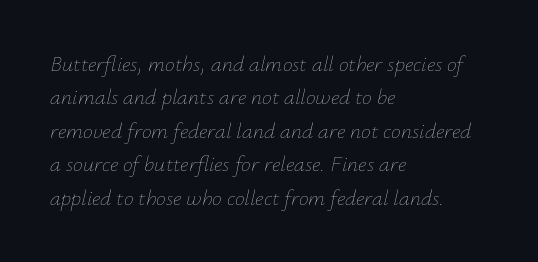
{"italic": "yes", "lean": "right", "slant_degrees": 12, "bold": "no", "underline": "no", "align": "left", "line_spacing": "normal", "line_spacing_ratio": 1.52, "letter_spacing": "normal", "letter_spacing_em": 0.0, "glyph_px": 22}
